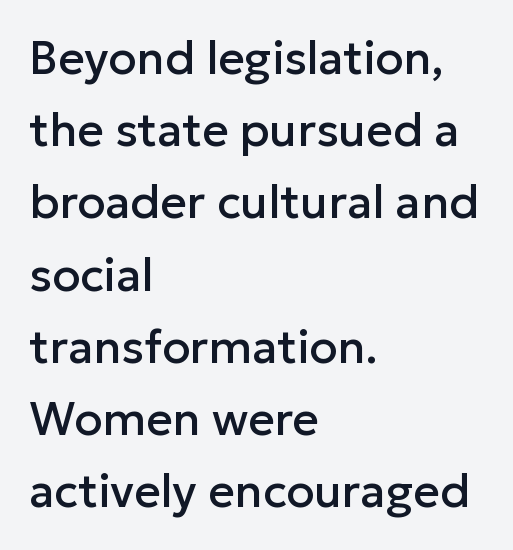
Between one letter and the next there's only the usual sliver of space. Do the letters lean? They stand straight. Font category for this specimen: sans-serif. The space beneath each line is pristine and unruled.
